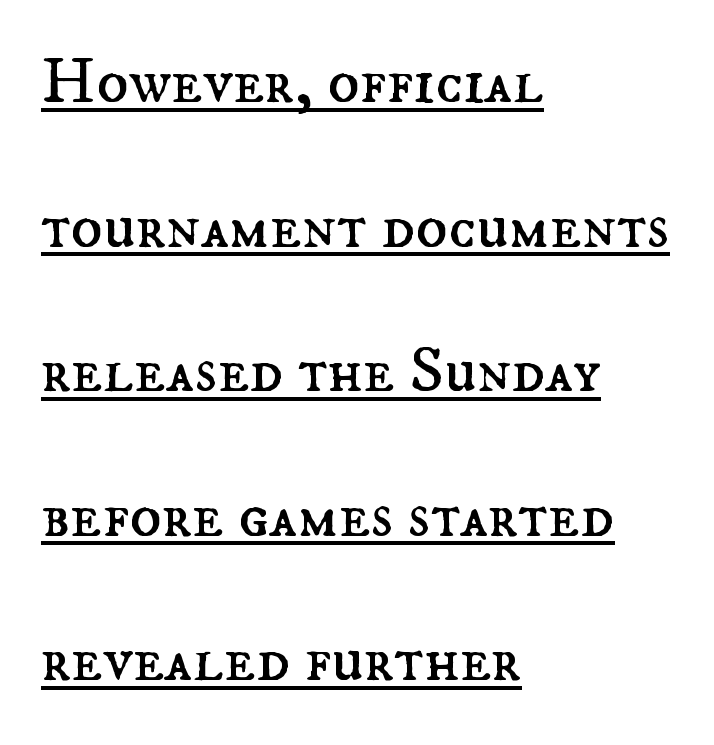
{"italic": "no", "bold": "no", "weight": "regular", "width": "normal", "stroke_contrast": "medium", "x_height": "small", "monospaced": "no", "underline": "yes", "align": "left", "line_spacing": "loose", "line_spacing_ratio": 2.19, "letter_spacing": "normal", "letter_spacing_em": 0.0, "glyph_px": 66}
